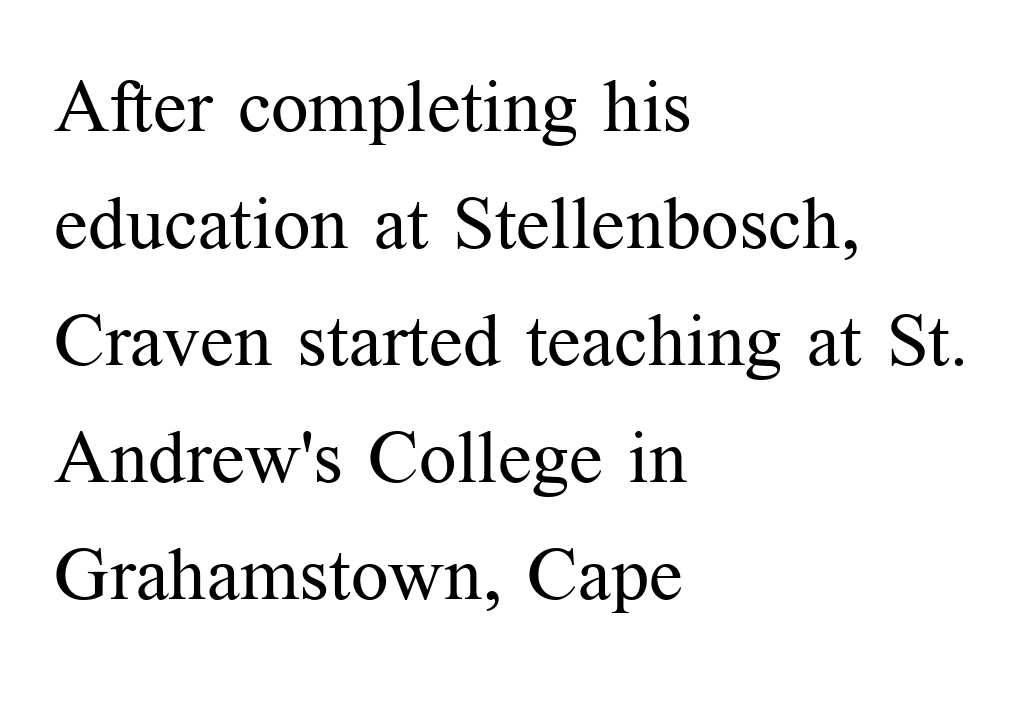
These lines are composed in type with serifs. This reads as an unemphasized weight, regular at the heaviest. No italicization has been applied; the sample stays upright. Lines of text with bare space underneath.
